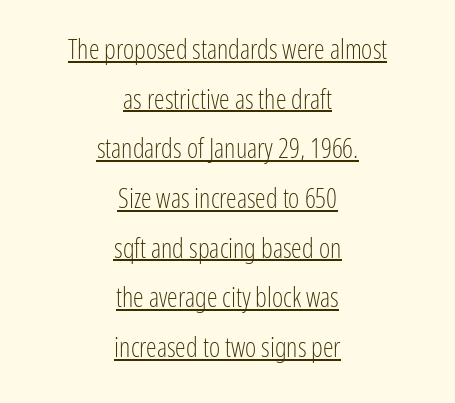
Q: Is the text bold? A: No.
Q: Is the text italic (slanted)? A: No, it is upright.
Q: Is the text underlined? A: Yes.
Q: How is the paragraph aligned? A: Centered.
Q: Is the spacing between letters normal or unusually wide? A: Normal.
